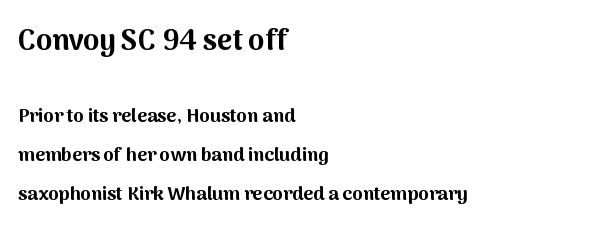
Q: Is the text bold? A: Yes.
Q: Is the text italic (slanted)? A: No, it is upright.
Q: Is the typeface a serif or a sans-serif typeface? A: Sans-serif.
Q: Is the text underlined? A: No.
Q: How is the paragraph aligned? A: Left-aligned.
Q: Is the spacing between letters normal or unusually wide? A: Normal.
Q: Is the spacing between lines tight, normal or loose? A: Loose.
Q: Which block of text is set in a larger size, the first (top) or the second (bottom)? A: The first (top) one.
Q: Width (condensed, normal, or wide)? A: Normal.
Q: Stroke contrast? A: Medium.
Q: x-height? A: Medium.
Q: Monospaced? A: No.
